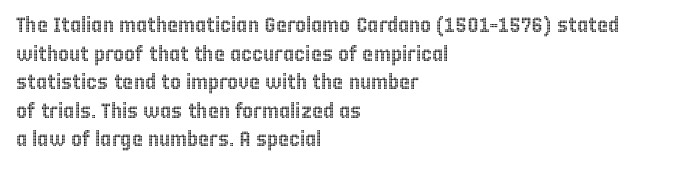
The image shows 21 px text type, upright; set left-aligned, normal line spacing (1.36x), normal letter spacing, not underlined.
